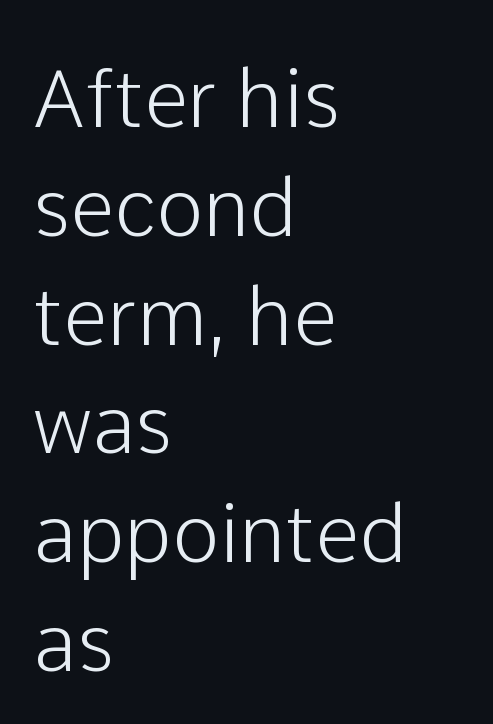
The image shows 80 px sans-serif type, upright; set left-aligned, normal line spacing (1.36x), normal letter spacing, not underlined; low stroke contrast and a medium x-height.
